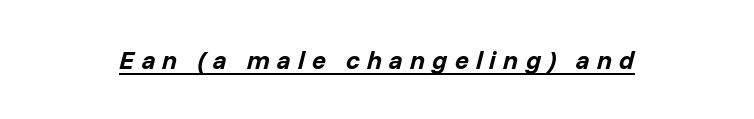
{"italic": "yes", "lean": "right", "slant_degrees": 14, "bold": "yes", "underline": "yes", "letter_spacing": "wide", "letter_spacing_em": 0.27, "glyph_px": 26}
